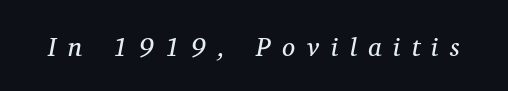
Substantial extra tracking has been applied to these lines. The gap between lines stays unmarked. Italic? Definitely — the glyphs are oblique. The passage shown is not bold in any degree.
